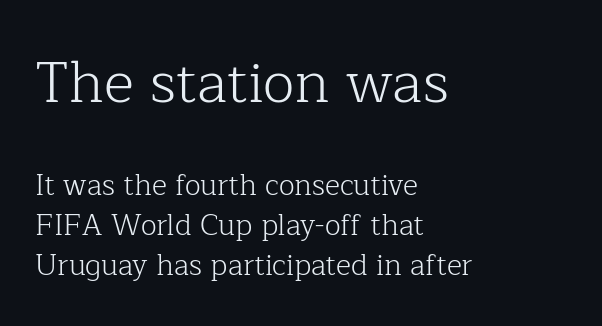
Q: Is the text bold? A: No.
Q: Is the text italic (slanted)? A: No, it is upright.
Q: Is the typeface a serif or a sans-serif typeface? A: Serif.
Q: Is the text underlined? A: No.
Q: How is the paragraph aligned? A: Left-aligned.
Q: Is the spacing between letters normal or unusually wide? A: Normal.
Q: Is the spacing between lines tight, normal or loose? A: Normal.
Q: Which block of text is set in a larger size, the first (top) or the second (bottom)? A: The first (top) one.
Q: Width (condensed, normal, or wide)? A: Normal.
Q: Stroke contrast? A: Low.
Q: x-height? A: Medium.
Q: Monospaced? A: No.
